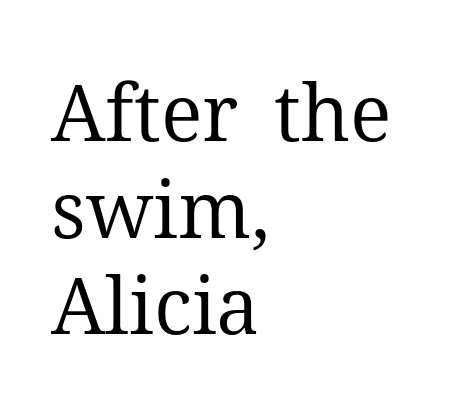
Q: Is the text bold? A: No.
Q: Is the text italic (slanted)? A: No, it is upright.
Q: Is the typeface a serif or a sans-serif typeface? A: Serif.
Q: Is the text underlined? A: No.
Q: How is the paragraph aligned? A: Left-aligned.
Q: Is the spacing between letters normal or unusually wide? A: Normal.
Q: Width (condensed, normal, or wide)? A: Normal.
Q: Stroke contrast? A: Medium.
Q: x-height? A: Medium.
Q: Monospaced? A: No.
